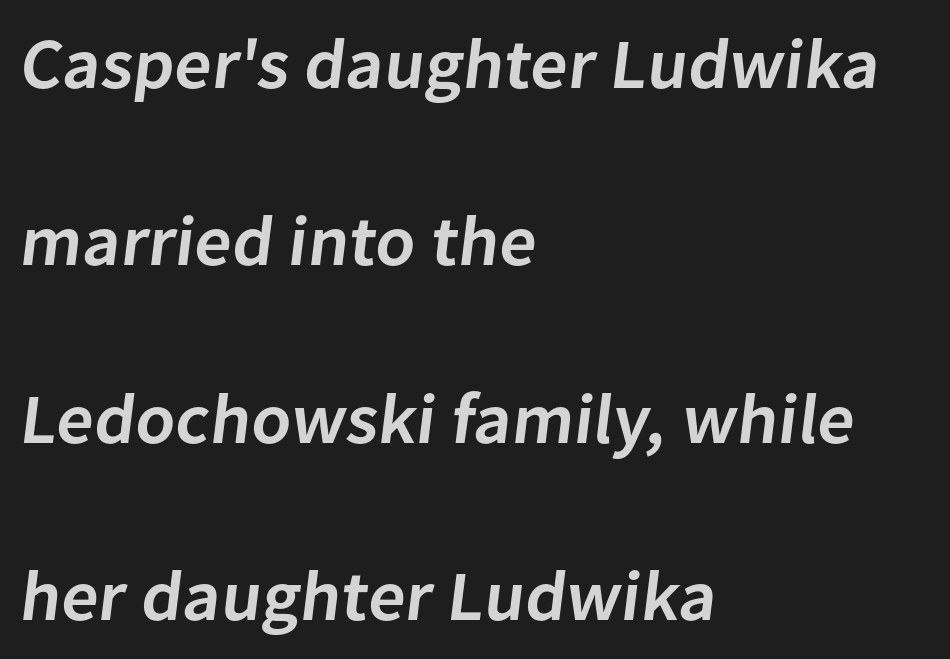
The image shows 71 px semibold sans-serif type; set left-aligned, loose line spacing (2.5x), normal letter spacing, not underlined; low stroke contrast and a medium x-height.
